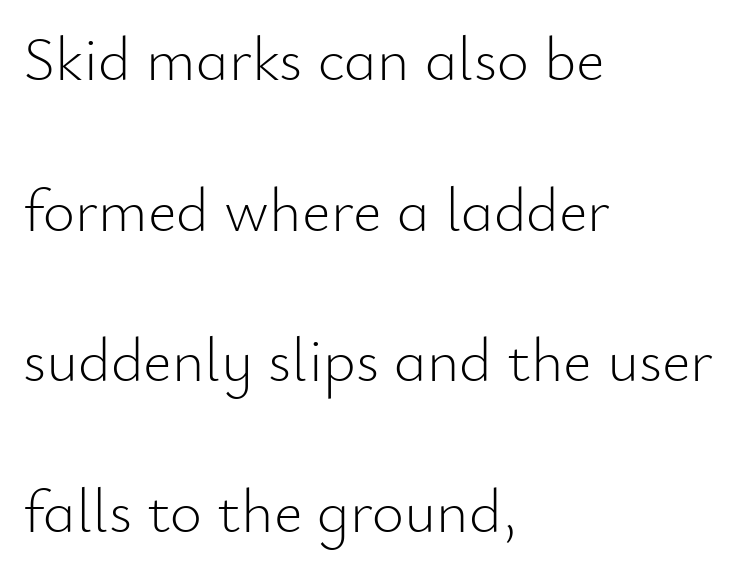
Q: Is the text bold? A: No.
Q: Is the text italic (slanted)? A: No, it is upright.
Q: Is the typeface a serif or a sans-serif typeface? A: Sans-serif.
Q: Is the text underlined? A: No.
Q: How is the paragraph aligned? A: Left-aligned.
Q: Is the spacing between letters normal or unusually wide? A: Normal.
Q: Is the spacing between lines tight, normal or loose? A: Loose.
Q: Width (condensed, normal, or wide)? A: Normal.
Q: Stroke contrast? A: Low.
Q: x-height? A: Small.
Q: Monospaced? A: No.
